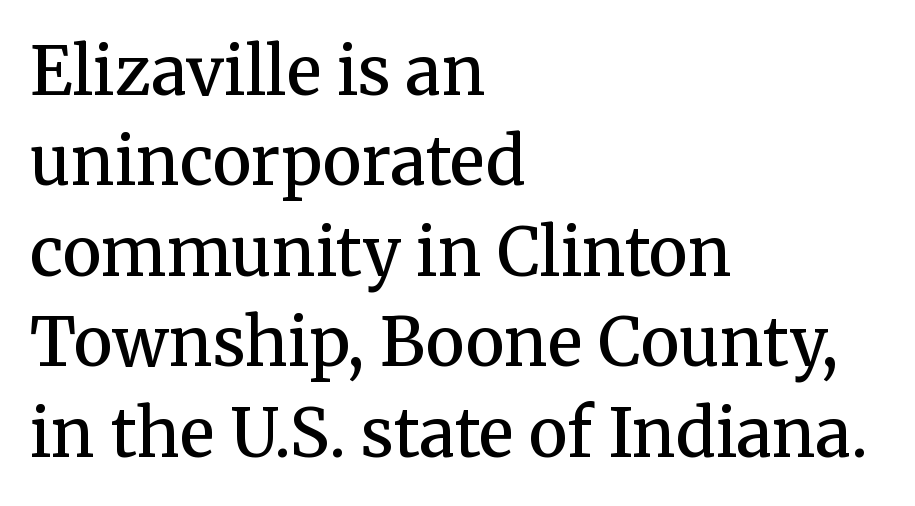
{"serif": "yes", "italic": "no", "bold": "semi", "weight": "semibold", "width": "normal", "stroke_contrast": "medium", "x_height": "medium", "monospaced": "no", "underline": "no", "align": "left", "line_spacing": "normal", "line_spacing_ratio": 1.37, "letter_spacing": "normal", "letter_spacing_em": 0.0, "glyph_px": 66}
